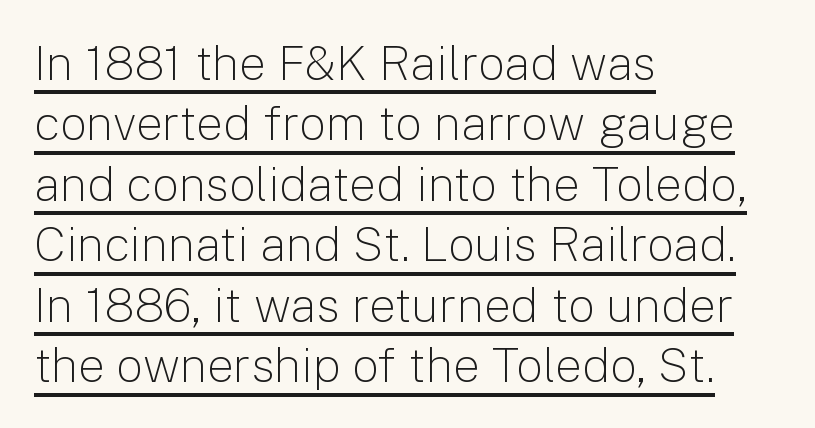
The image shows 48 px light sans-serif type, upright; set left-aligned, normal line spacing (1.26x), normal letter spacing, underlined; low stroke contrast and a medium x-height.
